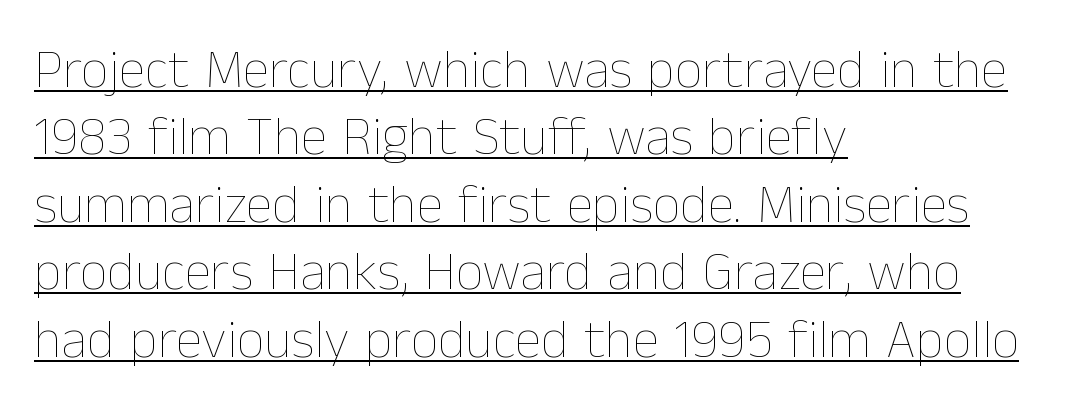
Q: Is the text bold? A: No.
Q: Is the text italic (slanted)? A: No, it is upright.
Q: Is the text underlined? A: Yes.
Q: How is the paragraph aligned? A: Left-aligned.
Q: Is the spacing between letters normal or unusually wide? A: Normal.
Q: Is the spacing between lines tight, normal or loose? A: Normal.
Q: Width (condensed, normal, or wide)? A: Normal.
Q: Stroke contrast? A: Low.
Q: x-height? A: Medium.
Q: Monospaced? A: No.
